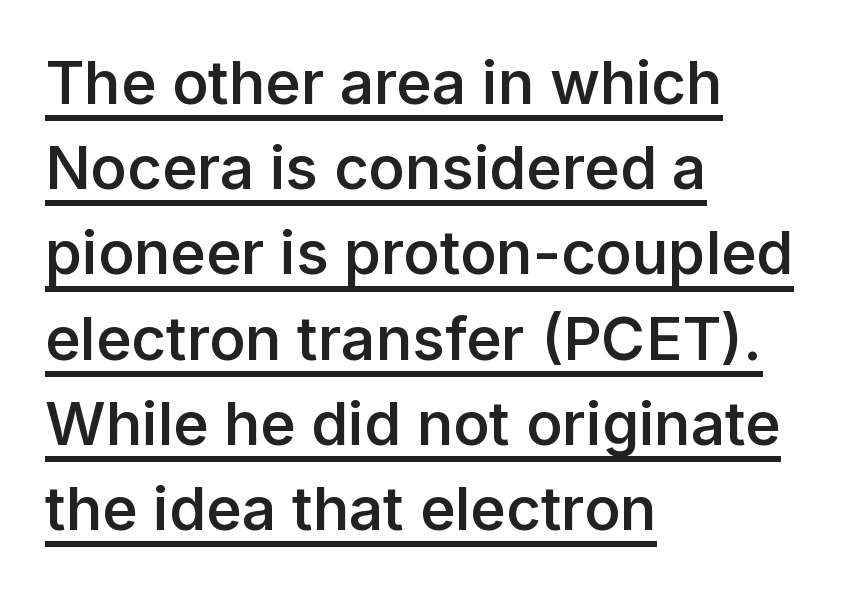
Q: Is the text bold? A: Semi-bold.
Q: Is the text italic (slanted)? A: No, it is upright.
Q: Is the typeface a serif or a sans-serif typeface? A: Sans-serif.
Q: Is the text underlined? A: Yes.
Q: How is the paragraph aligned? A: Left-aligned.
Q: Is the spacing between letters normal or unusually wide? A: Normal.
Q: Is the spacing between lines tight, normal or loose? A: Normal.
Q: Width (condensed, normal, or wide)? A: Normal.
Q: Stroke contrast? A: Low.
Q: x-height? A: Medium.
Q: Monospaced? A: No.
